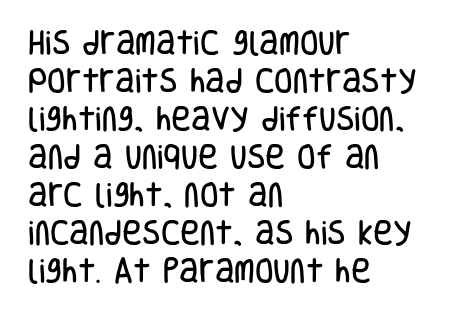
Q: Is the text italic (slanted)? A: No, it is upright.
Q: Is the text underlined? A: No.
Q: How is the paragraph aligned? A: Left-aligned.
Q: Is the spacing between letters normal or unusually wide? A: Normal.
Q: Is the spacing between lines tight, normal or loose? A: Normal.
